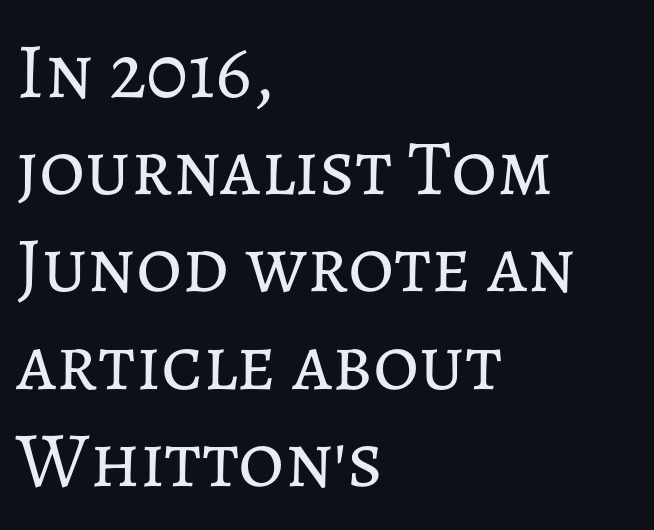
Q: Is the text bold? A: No.
Q: Is the text italic (slanted)? A: No, it is upright.
Q: Is the text underlined? A: No.
Q: How is the paragraph aligned? A: Left-aligned.
Q: Is the spacing between letters normal or unusually wide? A: Normal.
Q: Width (condensed, normal, or wide)? A: Normal.
Q: Stroke contrast? A: Low.
Q: x-height? A: Medium.
Q: Monospaced? A: No.
